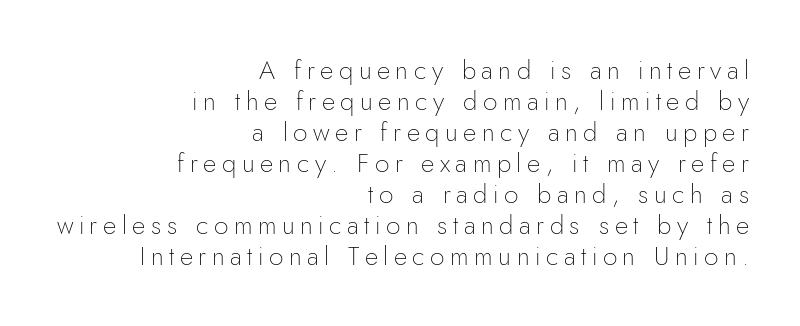
{"italic": "no", "bold": "no", "underline": "no", "align": "right", "line_spacing_ratio": 1.19, "letter_spacing": "wide", "letter_spacing_em": 0.21, "glyph_px": 26}
